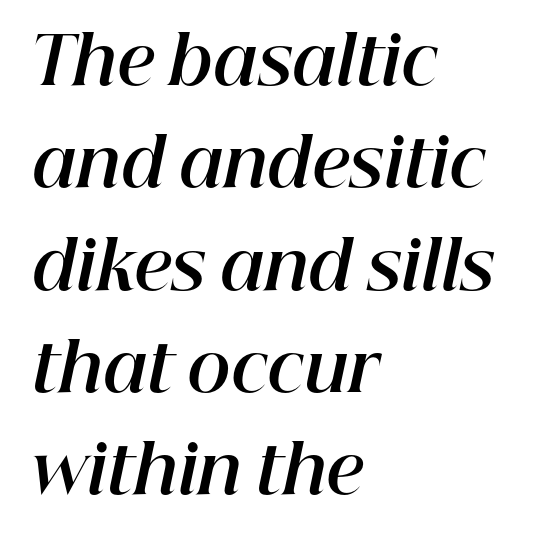
The image shows 66 px bold type, italic (leaning right); set left-aligned, normal line spacing (1.55x), normal letter spacing, not underlined; high stroke contrast and a medium x-height.
